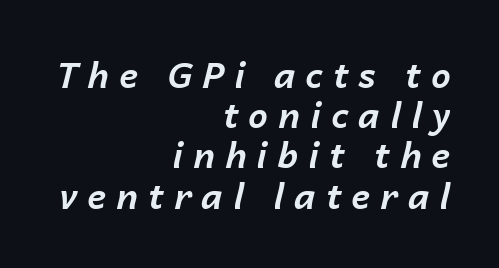
{"italic": "yes", "lean": "right", "slant_degrees": 14, "bold": "yes", "weight": "bold", "width": "normal", "stroke_contrast": "low", "x_height": "medium", "monospaced": "no", "underline": "no", "align": "right", "line_spacing": "tight", "line_spacing_ratio": 1.15, "letter_spacing": "wide", "letter_spacing_em": 0.29, "glyph_px": 35}
